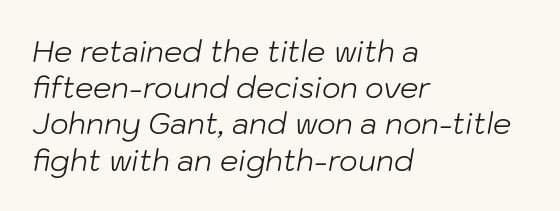
The image shows 29 px light type, italic (leaning right); set left-aligned, normal line spacing (1.25x), normal letter spacing, not underlined; low stroke contrast and a medium x-height.
